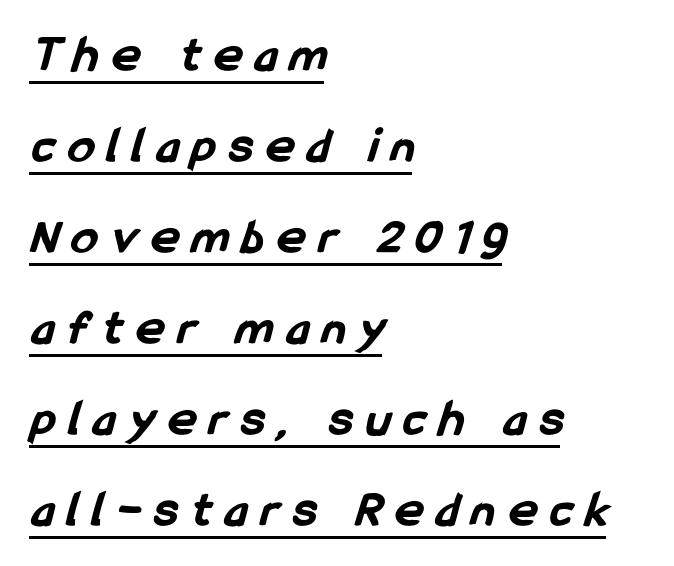
A rule runs beneath these lines of type. These lines are rendered in a variable-pitch font. The rendering anchors every line to the left-hand side. Serifs: no, the terminals of the letterforms are clean.
